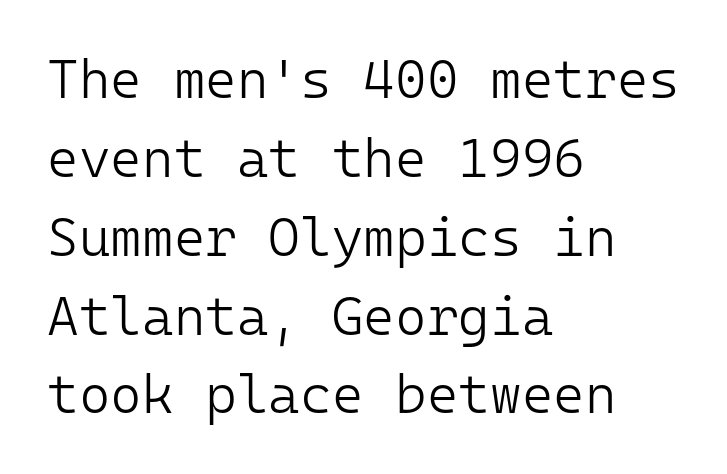
{"serif": "no", "italic": "no", "bold": "no", "weight": "light", "width": "normal", "stroke_contrast": "low", "x_height": "medium", "monospaced": "yes", "underline": "no", "align": "left", "line_spacing": "normal", "line_spacing_ratio": 1.46, "letter_spacing": "normal", "letter_spacing_em": 0.0, "glyph_px": 54}
